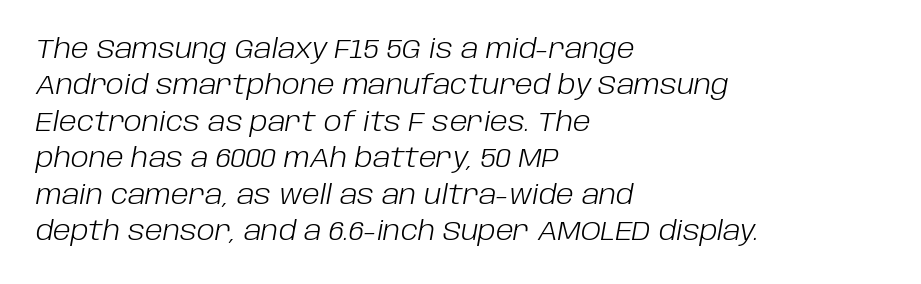
The rendering keeps characters at their native spacing. Heaviness? Minimal to ordinary, like unemphasized prose. Students, observe: this is what conventionally led text looks like. There's an unmistakable incline to the writing here. Horizontally, the lines are justified to the leading edge only. Has an underline been added? It has not.
